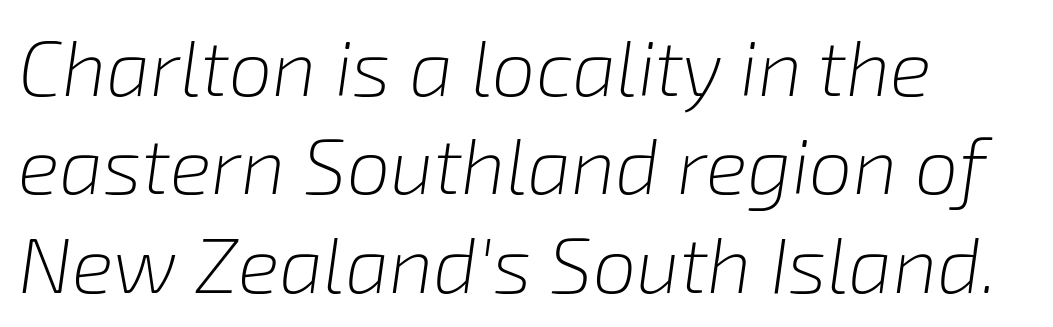
{"italic": "yes", "lean": "right", "slant_degrees": 8, "bold": "no", "weight": "light", "width": "normal", "stroke_contrast": "low", "x_height": "medium", "monospaced": "no", "underline": "no", "align": "left", "line_spacing": "normal", "line_spacing_ratio": 1.26, "letter_spacing": "normal", "letter_spacing_em": 0.0, "glyph_px": 78}
